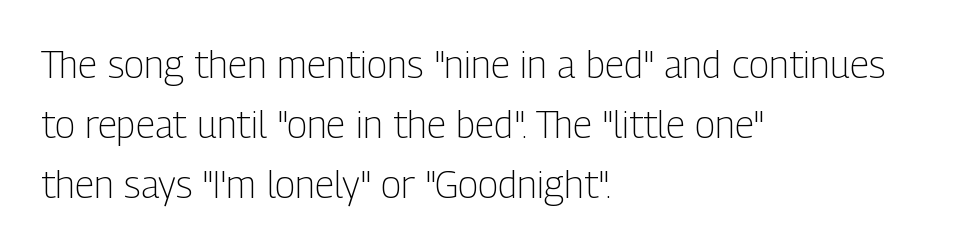
Q: Is the text bold? A: No.
Q: Is the text italic (slanted)? A: No, it is upright.
Q: Is the typeface a serif or a sans-serif typeface? A: Sans-serif.
Q: Is the text underlined? A: No.
Q: How is the paragraph aligned? A: Left-aligned.
Q: Is the spacing between letters normal or unusually wide? A: Normal.
Q: Is the spacing between lines tight, normal or loose? A: Normal.
Q: Width (condensed, normal, or wide)? A: Condensed.
Q: Stroke contrast? A: Low.
Q: x-height? A: Medium.
Q: Monospaced? A: No.
